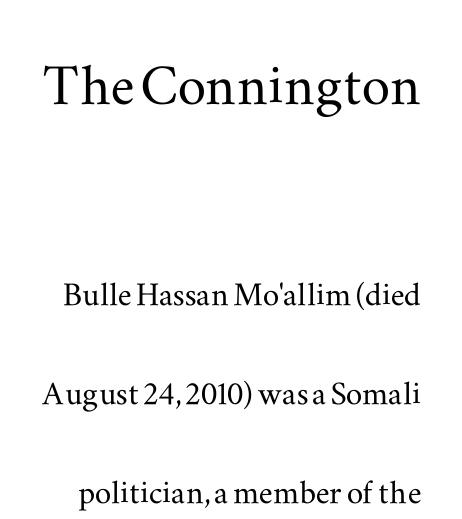
The face used here is proportionally spaced, like ordinary book or web type. Honestly, there is no underline to notice here at all. You can tell it's not italic because the verticals are truly vertical. The passage shown is typeset with a serif family. You get the large type first, then a drop to smaller type.
